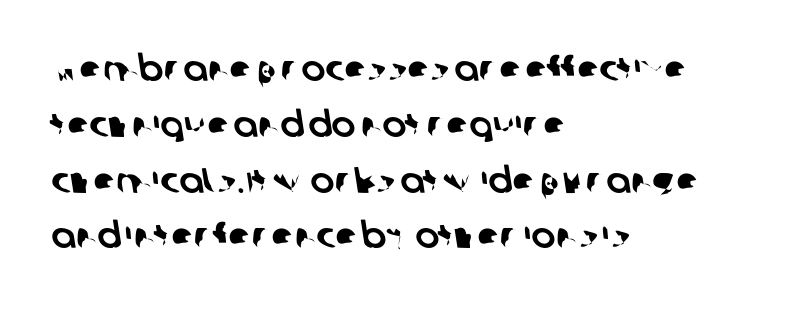
Q: Is the typeface a serif or a sans-serif typeface? A: Sans-serif.
Q: Is the text underlined? A: No.
Q: How is the paragraph aligned? A: Left-aligned.
Q: Is the spacing between letters normal or unusually wide? A: Normal.
Q: Is the spacing between lines tight, normal or loose? A: Normal.
Q: Width (condensed, normal, or wide)? A: Normal.
Q: Stroke contrast? A: Low.
Q: x-height? A: Large.
Q: Monospaced? A: No.
